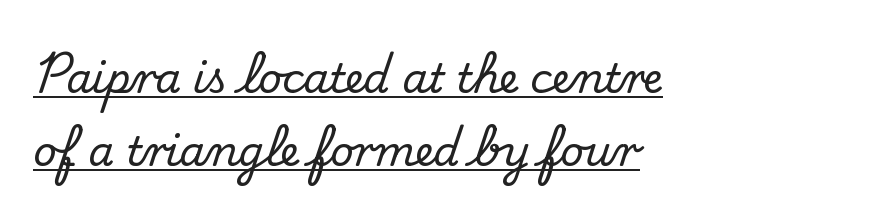
The rendering uses natural spacing where letterforms have individual widths. This rendering uses left alignment, leaving the right contour irregular. Underline: present. Does extra space separate the letters? No, they use regular spacing.
